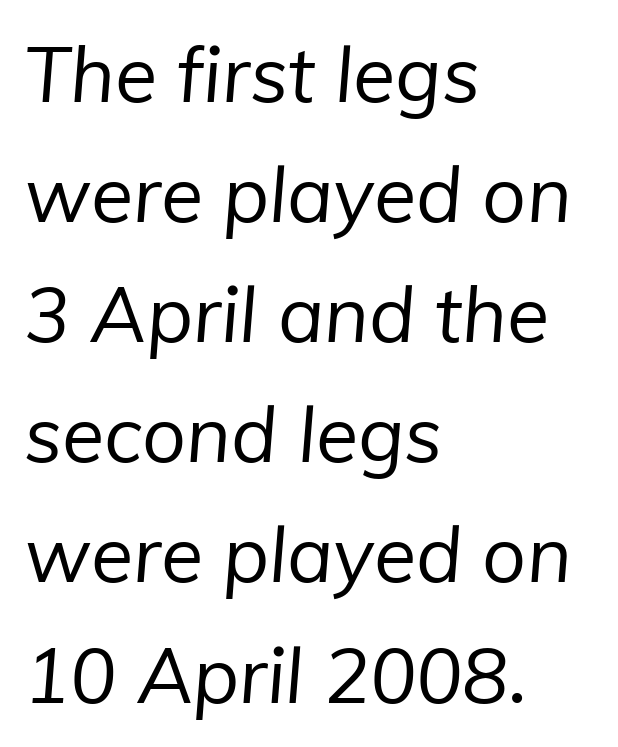
Q: Is the text bold? A: No.
Q: Is the typeface a serif or a sans-serif typeface? A: Sans-serif.
Q: Is the text underlined? A: No.
Q: How is the paragraph aligned? A: Left-aligned.
Q: Is the spacing between letters normal or unusually wide? A: Normal.
Q: Is the spacing between lines tight, normal or loose? A: Normal.
Q: Width (condensed, normal, or wide)? A: Normal.
Q: Stroke contrast? A: Low.
Q: x-height? A: Medium.
Q: Monospaced? A: No.
